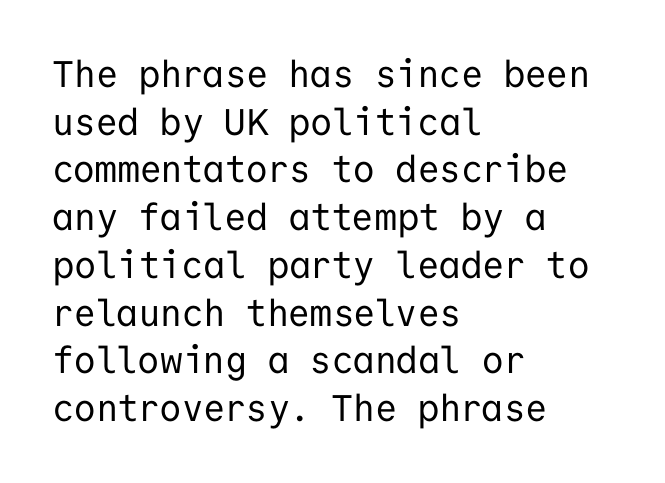
The image shows 37 px regular-weight sans-serif type, upright, monospaced; set left-aligned, normal line spacing (1.29x), normal letter spacing, not underlined; low stroke contrast and a medium x-height.
